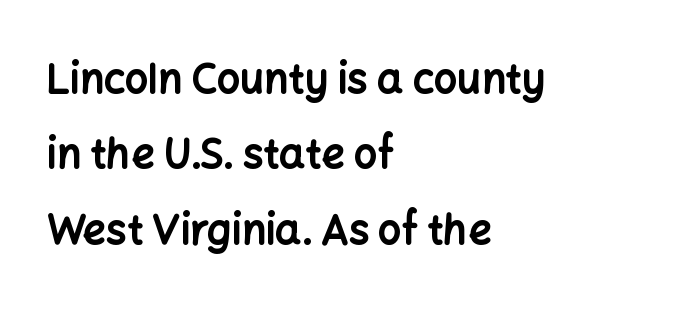
Q: Is the text bold? A: Yes.
Q: Is the text italic (slanted)? A: No, it is upright.
Q: Is the typeface a serif or a sans-serif typeface? A: Sans-serif.
Q: Is the text underlined? A: No.
Q: How is the paragraph aligned? A: Left-aligned.
Q: Is the spacing between letters normal or unusually wide? A: Normal.
Q: Width (condensed, normal, or wide)? A: Normal.
Q: Stroke contrast? A: Low.
Q: x-height? A: Medium.
Q: Monospaced? A: No.
